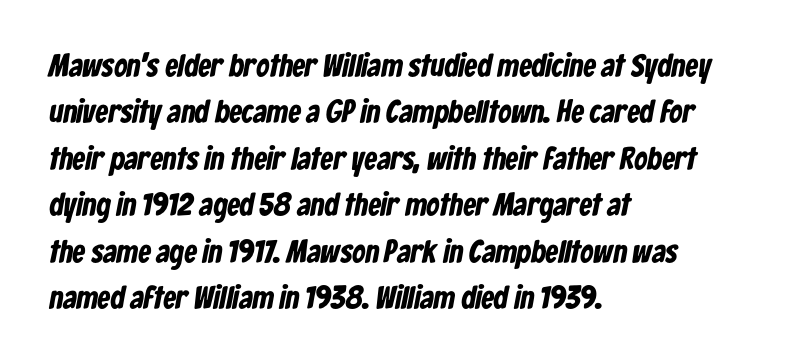
Do the characters align in a grid? No, the font is proportional. Regular leading. The space beneath each line is pristine and unruled. Horizontal alignment here is leftward, the default for most running prose. Letter spacing: default.
